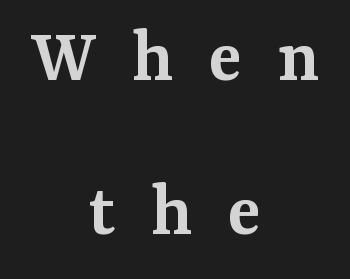
{"serif": "yes", "italic": "no", "bold": "semi", "weight": "semibold", "width": "normal", "stroke_contrast": "medium", "x_height": "medium", "monospaced": "no", "underline": "no", "align": "center", "line_spacing": "loose", "line_spacing_ratio": 1.97, "letter_spacing": "wide", "letter_spacing_em": 0.45, "glyph_px": 78}
